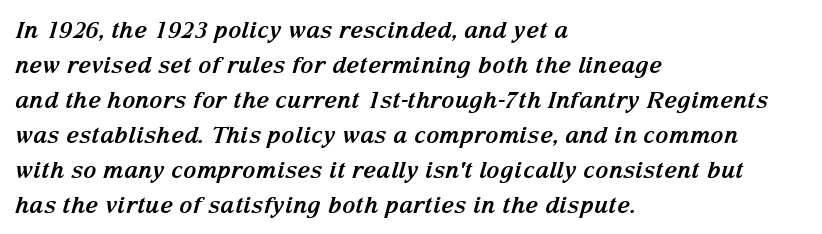
{"italic": "yes", "lean": "right", "slant_degrees": 15, "bold": "yes", "underline": "no", "align": "left", "line_spacing": "normal", "line_spacing_ratio": 1.52, "letter_spacing": "normal", "letter_spacing_em": 0.0, "glyph_px": 23}
